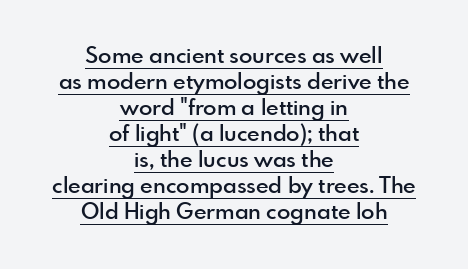
The setting favours the middle, as headings and verse often do. Somebody hit Ctrl+U on this one — the words are underlined. Does the weight exceed regular? Yes, but only to semibold. Italic: no, the glyphs are upright roman.
